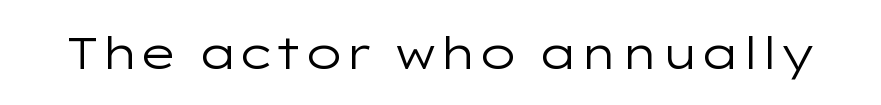
The image shows 45 px regular-weight, wide sans-serif type, upright; set normal letter spacing, not underlined; low stroke contrast and a medium x-height.
